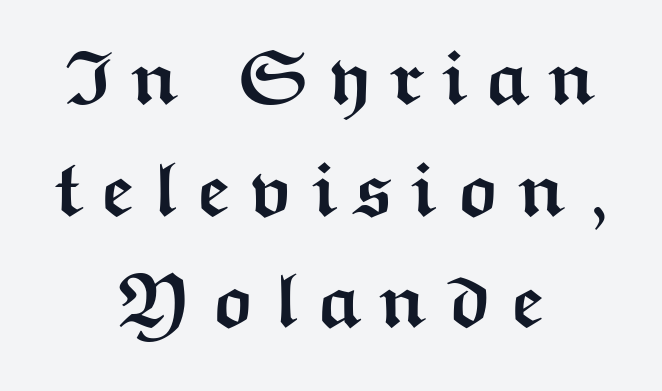
Ascenders rise straight up at ninety degrees. Lines of text with bare space underneath. The letters advance in unequal steps, a hallmark of proportional type. Both edges are ragged and mirror each other, which tells us the setting is centered.
